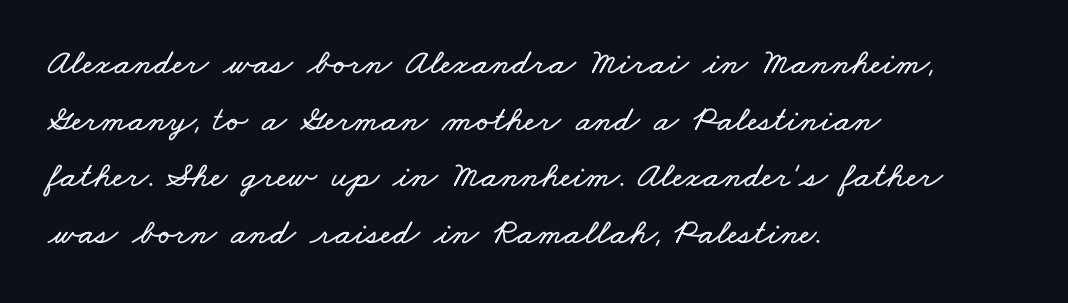
Q: Is the text underlined? A: No.
Q: How is the paragraph aligned? A: Left-aligned.
Q: Is the spacing between letters normal or unusually wide? A: Normal.
Q: Is the spacing between lines tight, normal or loose? A: Normal.
Q: Width (condensed, normal, or wide)? A: Wide.
Q: Stroke contrast? A: Low.
Q: x-height? A: Small.
Q: Monospaced? A: No.
